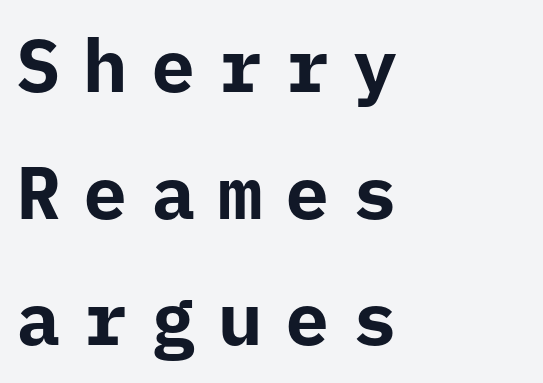
{"serif": "no", "italic": "no", "bold": "yes", "weight": "bold", "width": "normal", "stroke_contrast": "low", "x_height": "medium", "monospaced": "yes", "underline": "no", "align": "left", "line_spacing_ratio": 1.71, "letter_spacing": "wide", "letter_spacing_em": 0.31, "glyph_px": 74}
